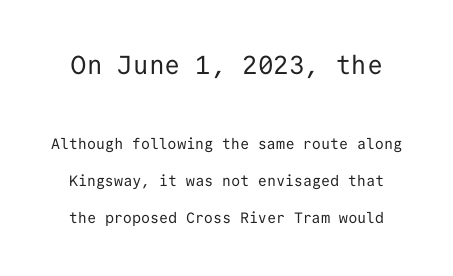
{"italic": "no", "bold": "no", "underline": "no", "line_spacing": "loose", "line_spacing_ratio": 2.46, "letter_spacing": "normal", "letter_spacing_em": 0.0, "larger_block": "first", "size_ratio": 1.73, "glyph_px": 26}
